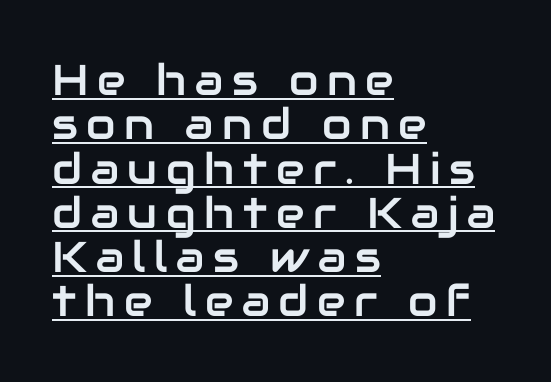
Q: Is the text italic (slanted)? A: No, it is upright.
Q: Is the typeface a serif or a sans-serif typeface? A: Sans-serif.
Q: Is the text underlined? A: Yes.
Q: How is the paragraph aligned? A: Left-aligned.
Q: Is the spacing between letters normal or unusually wide? A: Unusually wide.
Q: Is the spacing between lines tight, normal or loose? A: Tight.
Q: Width (condensed, normal, or wide)? A: Normal.
Q: Stroke contrast? A: Low.
Q: x-height? A: Medium.
Q: Monospaced? A: No.
